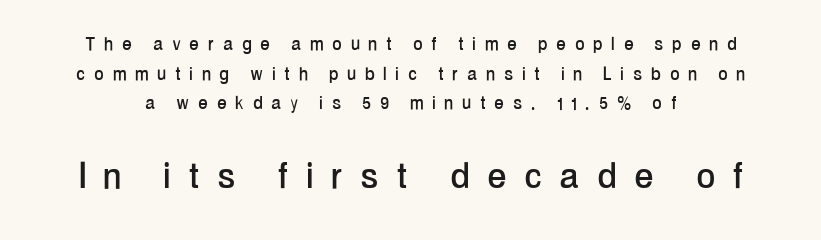
Q: Is the text italic (slanted)? A: No, it is upright.
Q: Is the typeface a serif or a sans-serif typeface? A: Sans-serif.
Q: Is the text underlined? A: No.
Q: Is the spacing between letters normal or unusually wide? A: Unusually wide.
Q: Is the spacing between lines tight, normal or loose? A: Normal.
Q: Which block of text is set in a larger size, the first (top) or the second (bottom)? A: The second (bottom) one.
Q: Width (condensed, normal, or wide)? A: Condensed.
Q: Stroke contrast? A: Low.
Q: x-height? A: Medium.
Q: Monospaced? A: No.
